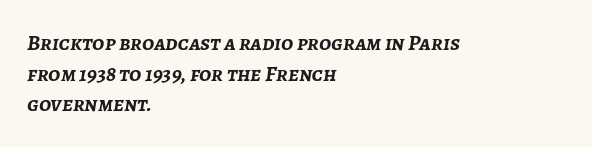
Q: Is the text bold? A: Yes.
Q: Is the text italic (slanted)? A: Yes, it leans right by about 7 degrees.
Q: Is the text underlined? A: No.
Q: How is the paragraph aligned? A: Left-aligned.
Q: Is the spacing between letters normal or unusually wide? A: Normal.
Q: Is the spacing between lines tight, normal or loose? A: Normal.
